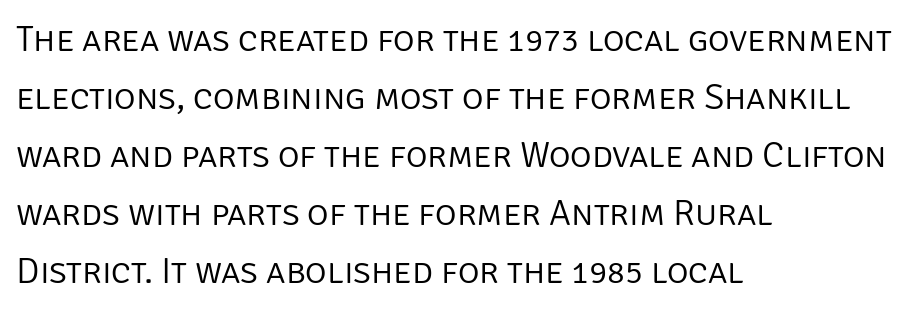
Character widths vary here, with narrow letters taking less room than wide ones. Reading down the block, your eye returns to a fixed left position each line. Nothing unusual about the tracking: characters are spaced as the font intends. Is there any slant? The stems are plumb.
